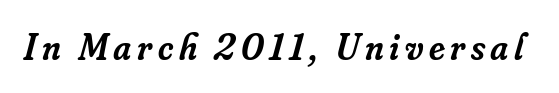
{"serif": "yes", "italic": "yes", "lean": "right", "slant_degrees": 16, "bold": "semi", "weight": "semibold", "width": "normal", "stroke_contrast": "low", "x_height": "small", "monospaced": "no", "underline": "no", "glyph_px": 37}
